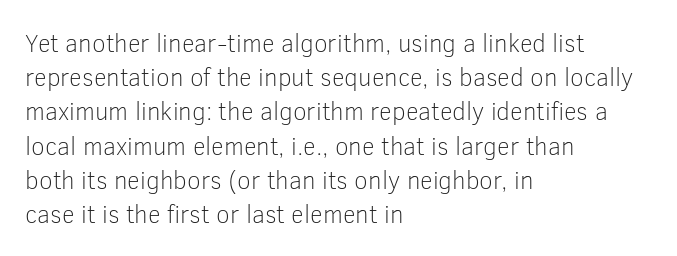
The image shows 25 px text type, upright; set left-aligned, normal line spacing (1.37x), normal letter spacing, not underlined.
